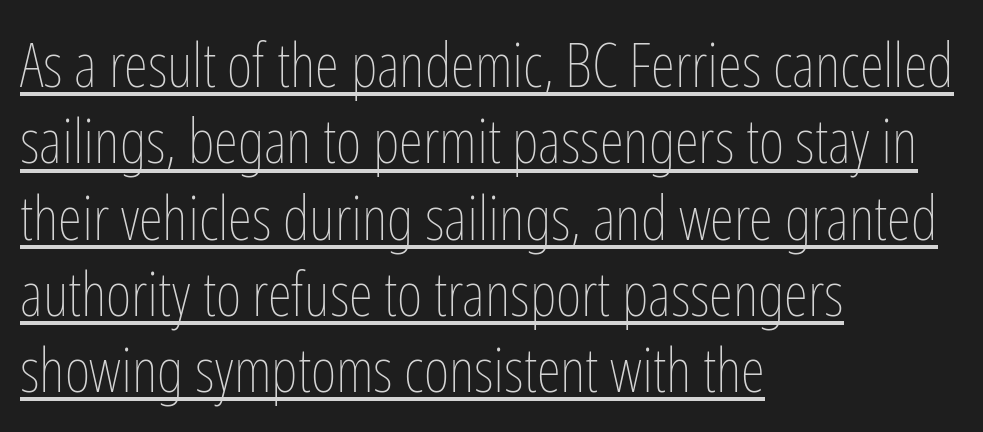
The tracking reads as untouched default to a designer's eye. The passage shown is underscored from start to finish. No italicization has been applied; the sample stays upright. Think of a printed novel: that variable character pitch is what you see here. Caption: face not bold, strokes unweighted.
